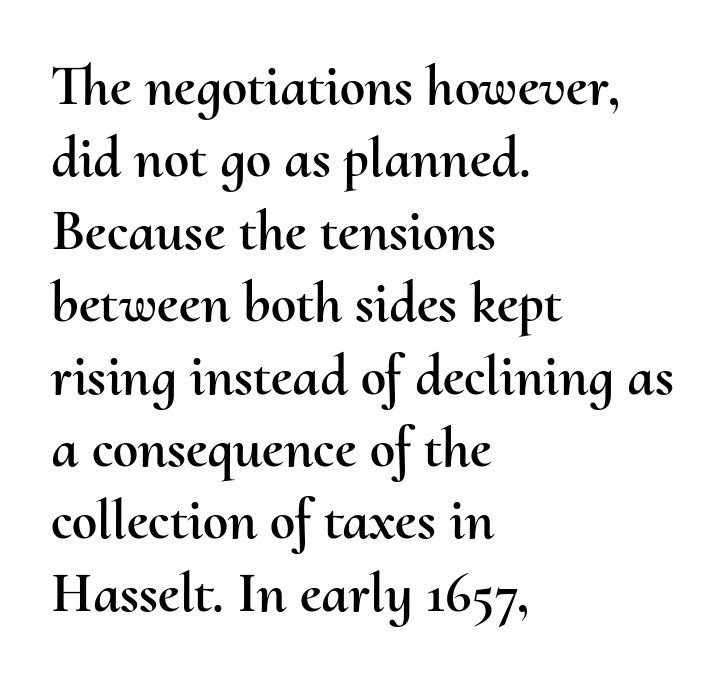
The image shows 57 px text type, upright; set left-aligned, normal line spacing (1.27x), normal letter spacing, not underlined; medium stroke contrast and a small x-height.
